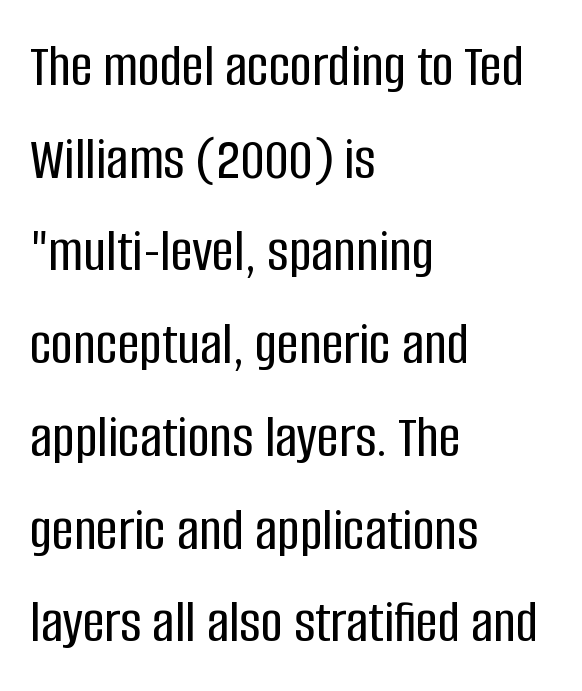
The image shows 61 px condensed sans-serif type, upright; set left-aligned, normal line spacing (1.52x), normal letter spacing, not underlined; low stroke contrast and a large x-height.
